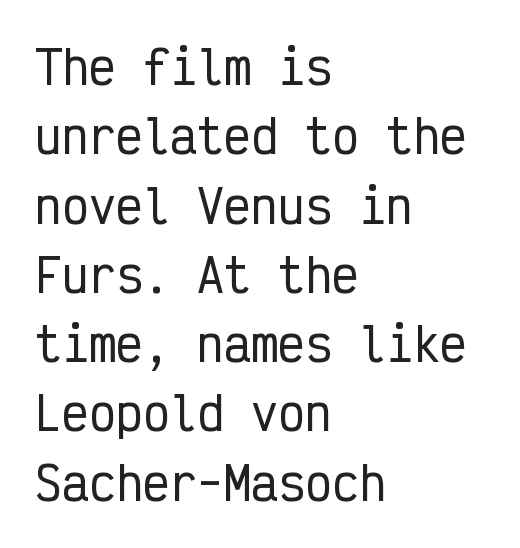
{"serif": "no", "italic": "no", "width": "condensed", "stroke_contrast": "low", "x_height": "medium", "monospaced": "yes", "underline": "no", "align": "left", "line_spacing": "normal", "line_spacing_ratio": 1.54, "letter_spacing": "normal", "letter_spacing_em": 0.0, "glyph_px": 45}
